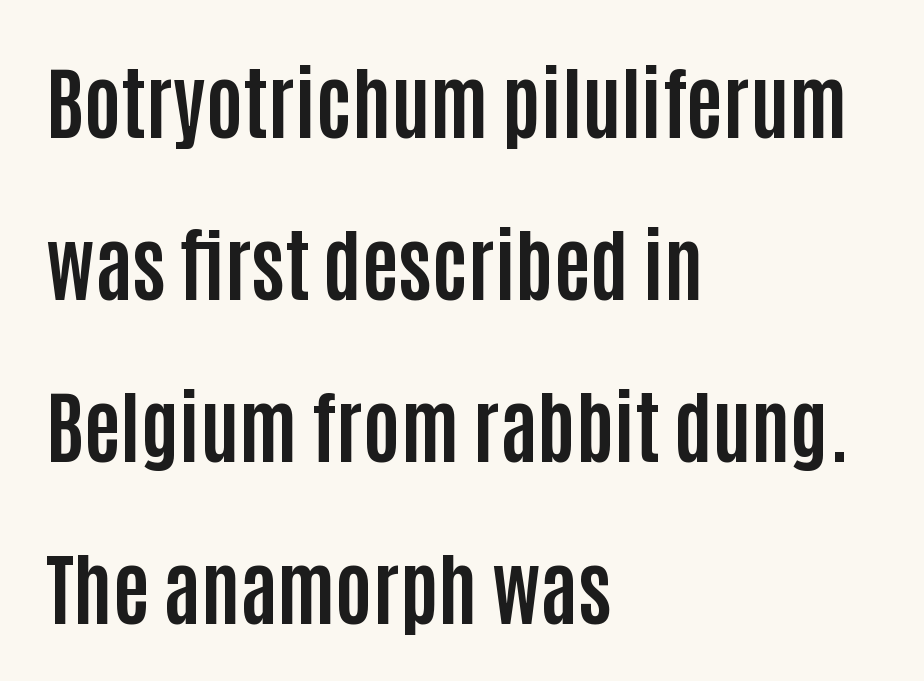
{"serif": "no", "italic": "no", "bold": "yes", "weight": "bold", "width": "condensed", "stroke_contrast": "low", "x_height": "large", "monospaced": "no", "underline": "no", "align": "left", "line_spacing": "loose", "line_spacing_ratio": 2.05, "letter_spacing": "normal", "letter_spacing_em": 0.0, "glyph_px": 79}
